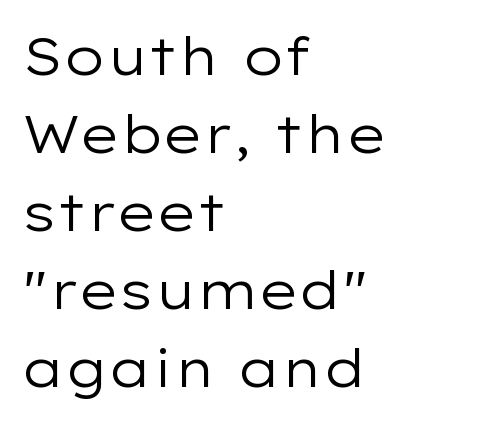
The image shows 53 px regular-weight, wide sans-serif type, upright; set left-aligned, normal line spacing (1.47x), normal letter spacing, not underlined; low stroke contrast and a medium x-height.
